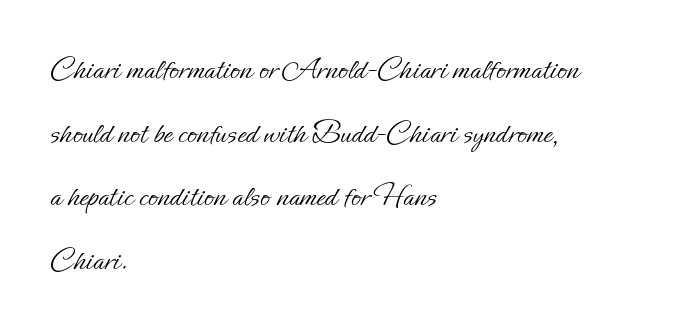
Q: Is the text bold? A: No.
Q: Is the text italic (slanted)? A: Yes.
Q: Is the text underlined? A: No.
Q: How is the paragraph aligned? A: Left-aligned.
Q: Is the spacing between letters normal or unusually wide? A: Normal.
Q: Is the spacing between lines tight, normal or loose? A: Loose.
Q: Width (condensed, normal, or wide)? A: Normal.
Q: Stroke contrast? A: Low.
Q: x-height? A: Small.
Q: Monospaced? A: No.
